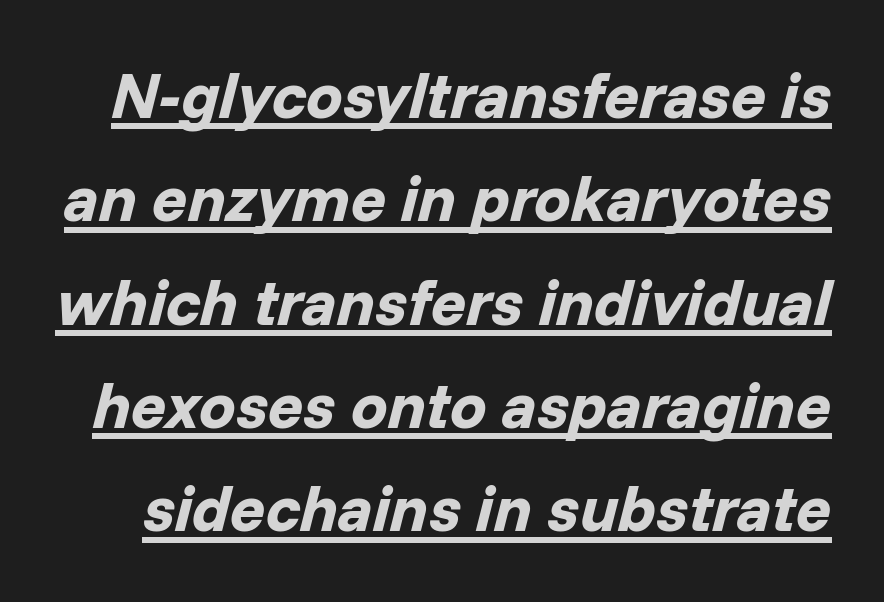
{"italic": "yes", "lean": "right", "slant_degrees": 14, "bold": "yes", "weight": "bold", "width": "normal", "stroke_contrast": "low", "x_height": "medium", "monospaced": "no", "underline": "yes", "line_spacing": "normal", "line_spacing_ratio": 1.59, "letter_spacing": "normal", "letter_spacing_em": 0.0, "glyph_px": 65}
